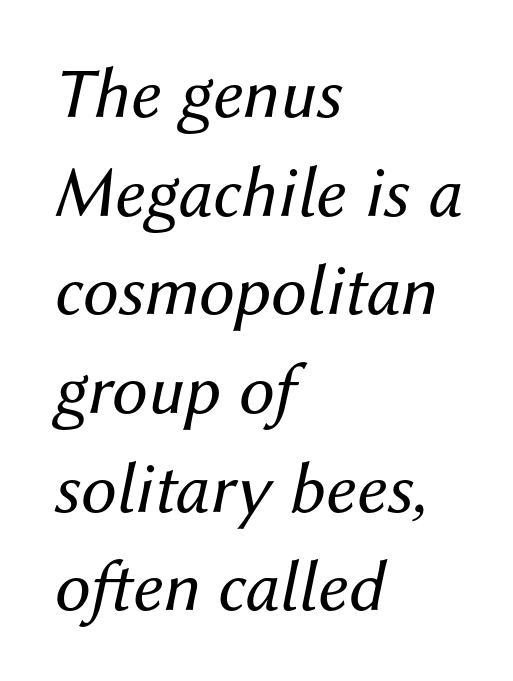
Visually the block forms a straight wall on the left and a jagged coastline on the right. Here the designer chose a conventional face with non-uniform glyph widths. The rendering applies a slant to the glyphs. Successive baselines arrive at the customary interval. Beneath every word, the page is bare. Heaviness? Minimal to ordinary, like unemphasized prose.
